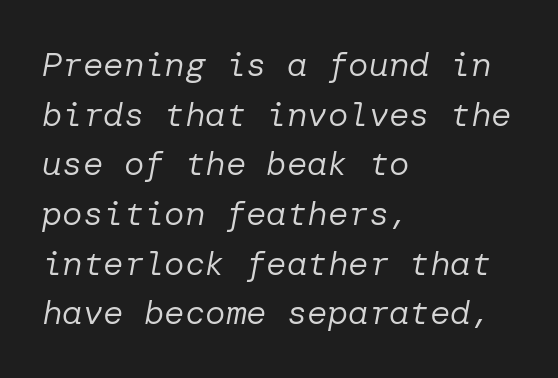
Q: Is the text bold? A: No.
Q: Is the text italic (slanted)? A: Yes, it leans right by about 10 degrees.
Q: Is the text underlined? A: No.
Q: How is the paragraph aligned? A: Left-aligned.
Q: Is the spacing between letters normal or unusually wide? A: Normal.
Q: Is the spacing between lines tight, normal or loose? A: Normal.
Q: Width (condensed, normal, or wide)? A: Normal.
Q: Stroke contrast? A: Low.
Q: x-height? A: Medium.
